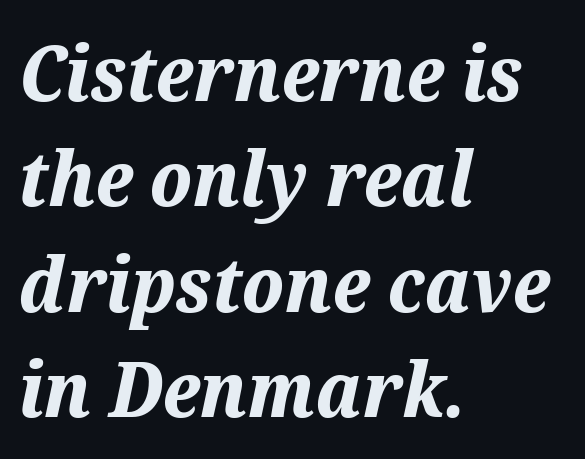
Short note: letters normally spaced. Regular leading. The compositor pushed each line to the left boundary. Varying glyph widths throughout — classic text-font behaviour.
